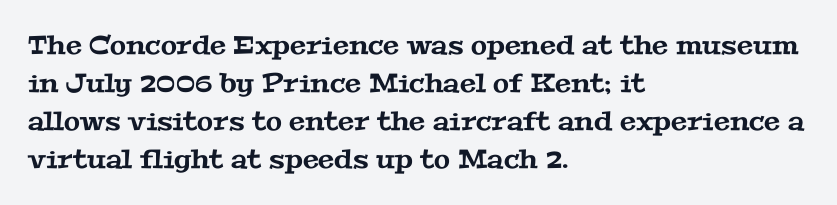
Q: Is the text underlined? A: No.
Q: How is the paragraph aligned? A: Left-aligned.
Q: Is the spacing between letters normal or unusually wide? A: Normal.
Q: Is the spacing between lines tight, normal or loose? A: Normal.
